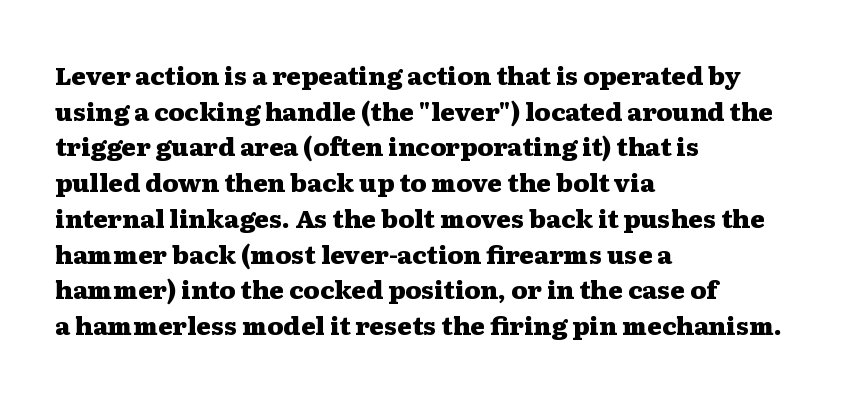
{"italic": "no", "bold": "yes", "underline": "no", "align": "left", "line_spacing": "normal", "line_spacing_ratio": 1.43, "letter_spacing": "normal", "letter_spacing_em": 0.0, "glyph_px": 25}
